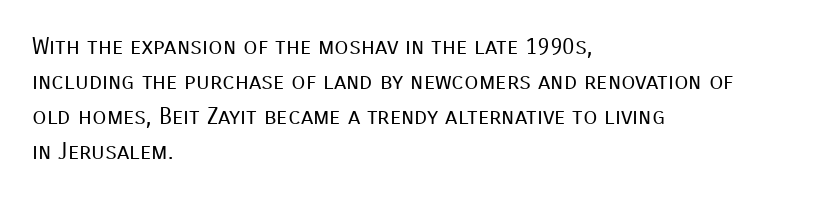
Weight: not bold — regular or lighter. The typesetter chose a ragged-right arrangement here. Each new line begins a customary step beneath the previous one. You could call the tracking neutral — neither tight nor loose. Only glyphs here, with clear space below each row. You can tell it's not italic because the verticals are truly vertical.
